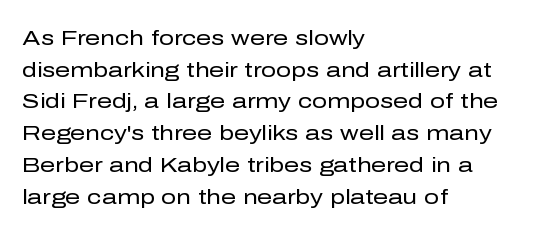
{"italic": "no", "bold": "no", "underline": "no", "align": "left", "line_spacing": "normal", "line_spacing_ratio": 1.51, "letter_spacing": "normal", "letter_spacing_em": 0.0, "glyph_px": 21}
